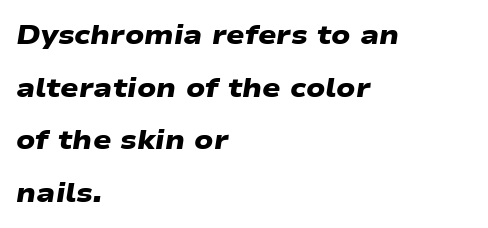
{"bold": "yes", "underline": "no", "align": "left", "line_spacing": "loose", "line_spacing_ratio": 1.95, "letter_spacing": "normal", "letter_spacing_em": 0.0, "glyph_px": 27}
